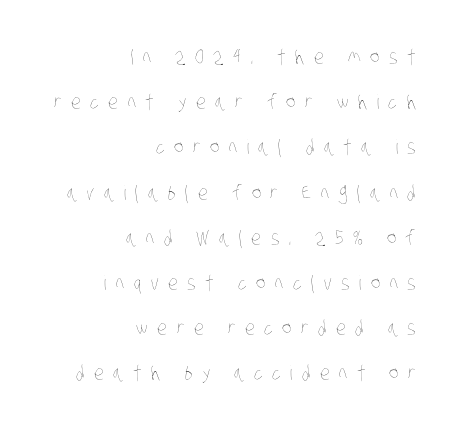
Q: Is the text bold? A: No.
Q: Is the text underlined? A: No.
Q: How is the paragraph aligned? A: Right-aligned.
Q: Is the spacing between letters normal or unusually wide? A: Unusually wide.
Q: Is the spacing between lines tight, normal or loose? A: Loose.
